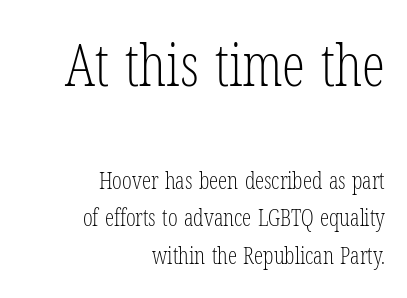
Glyph-to-glyph distance matches everyday printed text. The lines are quadded right. Typesetter's note — upper block bumped up in size, lower block left smaller. Here the designer chose a conventional face with non-uniform glyph widths.
